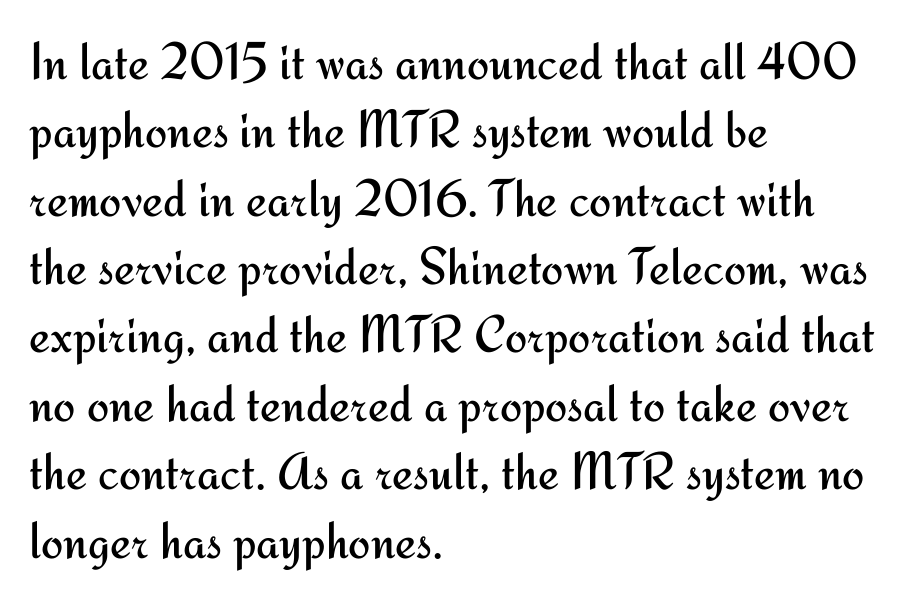
{"serif": "no", "italic": "no", "bold": "no", "weight": "regular", "width": "normal", "stroke_contrast": "medium", "x_height": "small", "monospaced": "no", "underline": "no", "align": "left", "line_spacing": "normal", "line_spacing_ratio": 1.29, "letter_spacing": "normal", "letter_spacing_em": 0.0, "glyph_px": 53}
